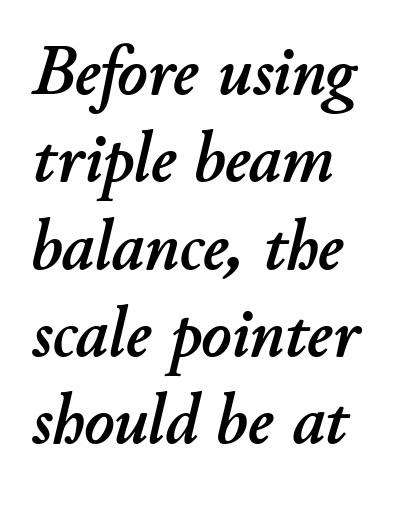
{"italic": "yes", "lean": "right", "slant_degrees": 11, "width": "normal", "stroke_contrast": "low", "x_height": "small", "monospaced": "no", "underline": "no", "align": "left", "line_spacing_ratio": 1.23, "letter_spacing": "normal", "letter_spacing_em": 0.0, "glyph_px": 71}
